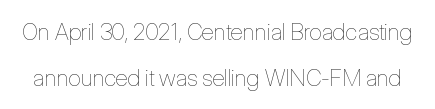
The passage shown is not underscored anywhere. The type is set solid horizontally, with unmodified tracking. Notice how the stems are strictly vertical — no italics here. Baseline-to-baseline distance is far greater than the letter height.
